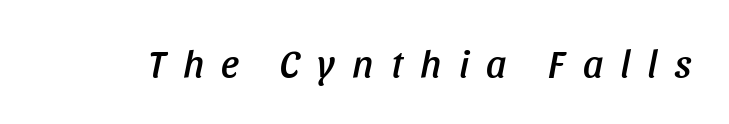
The passage shown is typed in a proportional face where columns would drift. Does extra space separate the letters? Yes, quite a lot of it. Tall strokes in this sample are angled rather than plumb. The strip under each line holds only bare page.
